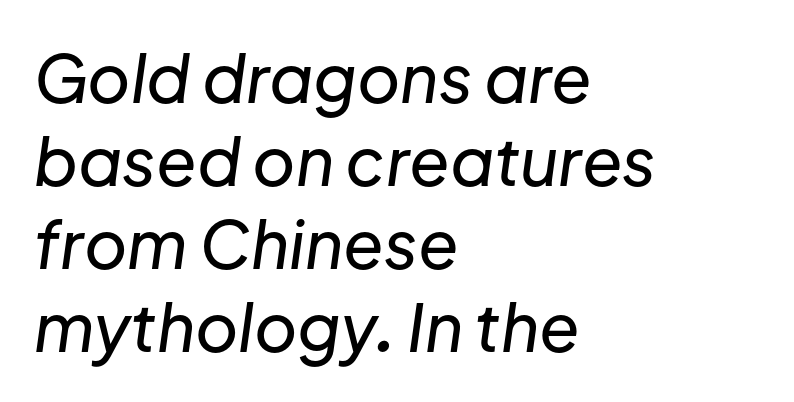
The image shows 66 px text type, italic (leaning right); set left-aligned, normal line spacing (1.26x), normal letter spacing, not underlined; low stroke contrast and a medium x-height.
